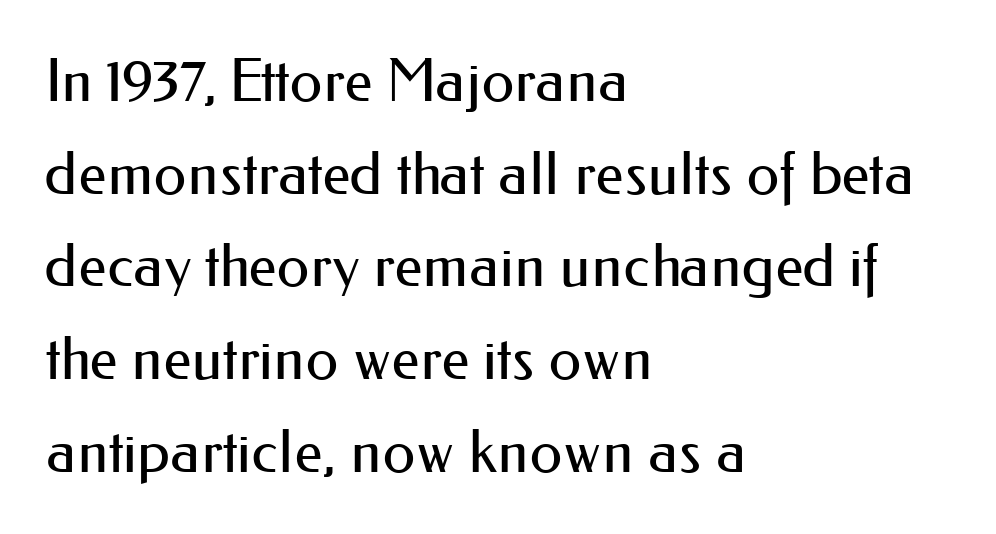
The image shows 59 px regular-weight sans-serif type, upright; set left-aligned, normal line spacing (1.57x), normal letter spacing, not underlined; medium stroke contrast and a small x-height.
